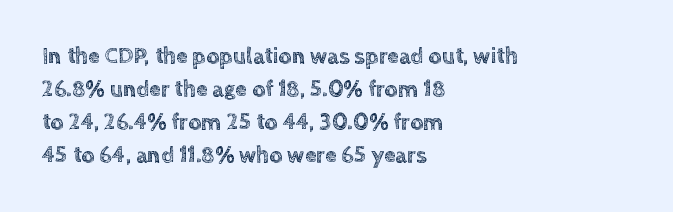
Q: Is the text italic (slanted)? A: No, it is upright.
Q: Is the text underlined? A: No.
Q: How is the paragraph aligned? A: Left-aligned.
Q: Is the spacing between letters normal or unusually wide? A: Normal.
Q: Is the spacing between lines tight, normal or loose? A: Normal.
